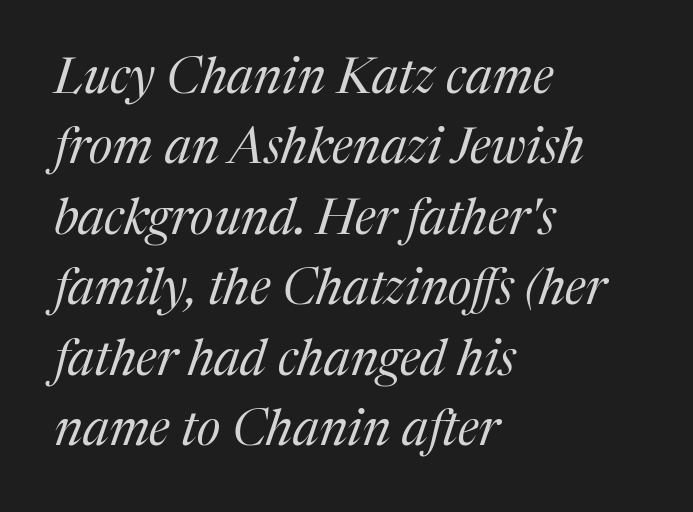
Q: Is the text bold? A: No.
Q: Is the text italic (slanted)? A: Yes, it leans right by about 17 degrees.
Q: Is the typeface a serif or a sans-serif typeface? A: Serif.
Q: Is the text underlined? A: No.
Q: How is the paragraph aligned? A: Left-aligned.
Q: Is the spacing between letters normal or unusually wide? A: Normal.
Q: Is the spacing between lines tight, normal or loose? A: Normal.
Q: Width (condensed, normal, or wide)? A: Normal.
Q: Stroke contrast? A: Medium.
Q: x-height? A: Medium.
Q: Monospaced? A: No.
